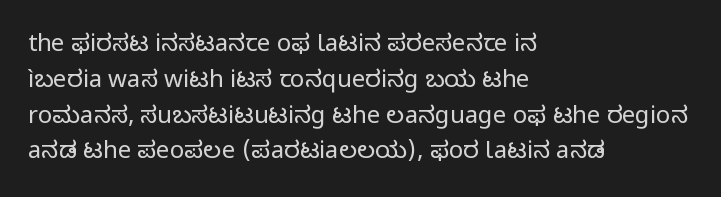
The setting favours the left margin, as ordinary paragraphs usually do. Upright lettering throughout. Letter spacing: default. No chunkiness to these letters — they're not bold.
